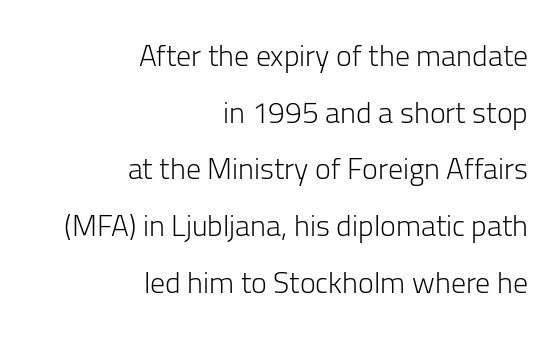
Q: Is the text bold? A: No.
Q: Is the text italic (slanted)? A: No, it is upright.
Q: Is the typeface a serif or a sans-serif typeface? A: Sans-serif.
Q: Is the text underlined? A: No.
Q: How is the paragraph aligned? A: Right-aligned.
Q: Is the spacing between letters normal or unusually wide? A: Normal.
Q: Width (condensed, normal, or wide)? A: Normal.
Q: Stroke contrast? A: Low.
Q: x-height? A: Medium.
Q: Monospaced? A: No.
